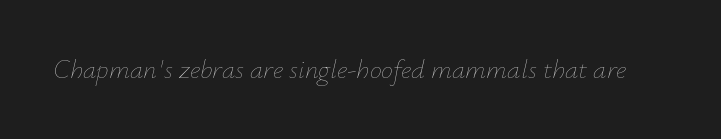
Anything drawn beneath the words? Only blank space. The text carries the slant typical of an italic or oblique font. On a weight scale, this lands at 450 or below. Observe the ordinary spacing: letters are neighbours, not strangers.
